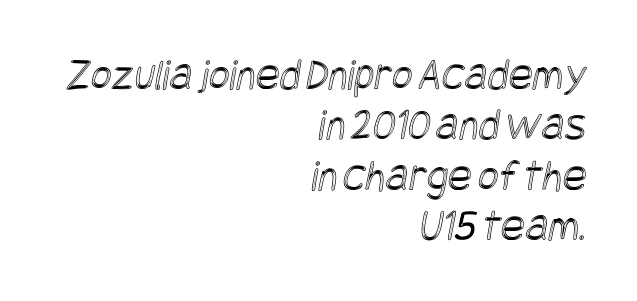
A student would call this right alignment; a typographer would say flush right, rag left. In terms of leading, this rendering errs on the cramped side. The specimen omits any rule beneath the text block's lines. Each word holds together tightly as a unit, with standard inter-letter gaps.
